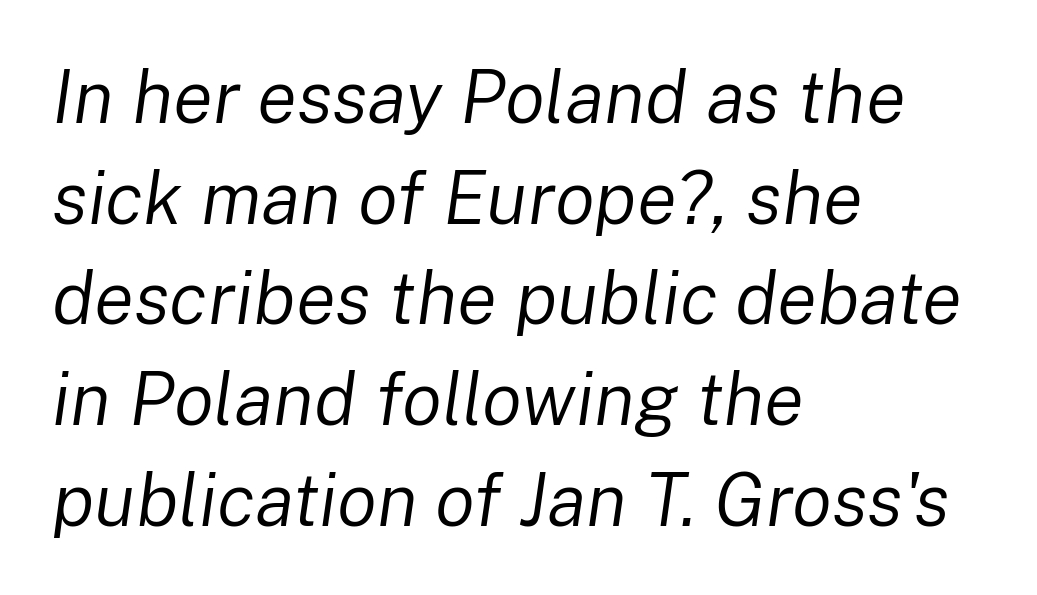
Honestly, the letter spacing is just normal — you wouldn't notice it. The face looks like a standard text weight, possibly lighter. Characters are canted at an angle relative to the baseline's perpendicular. Think of a printed novel: that variable character pitch is what you see here. The foot of each line stays bare and open. The compositor pushed each line to the left boundary.
